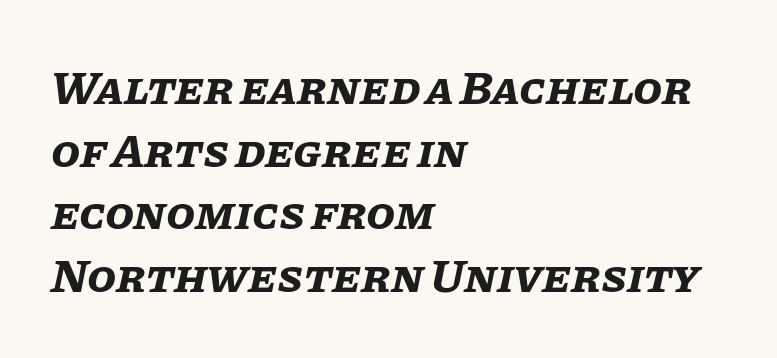
{"italic": "yes", "lean": "right", "slant_degrees": 11, "bold": "yes", "weight": "bold", "width": "normal", "stroke_contrast": "low", "x_height": "large", "monospaced": "no", "underline": "no", "align": "left", "line_spacing": "normal", "line_spacing_ratio": 1.33, "letter_spacing": "normal", "letter_spacing_em": 0.0, "glyph_px": 47}
